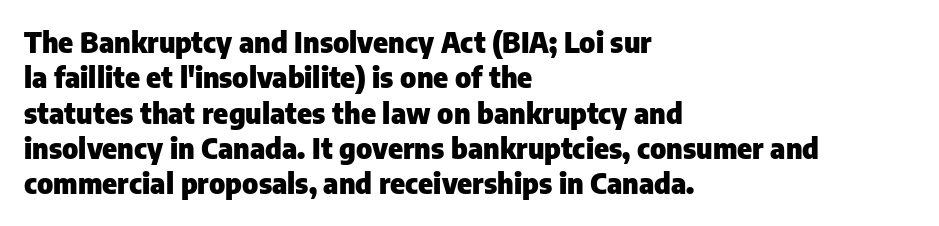
The image shows 28 px heavy sans-serif type, upright; set left-aligned, normal line spacing (1.26x), normal letter spacing, not underlined; low stroke contrast and a medium x-height.
